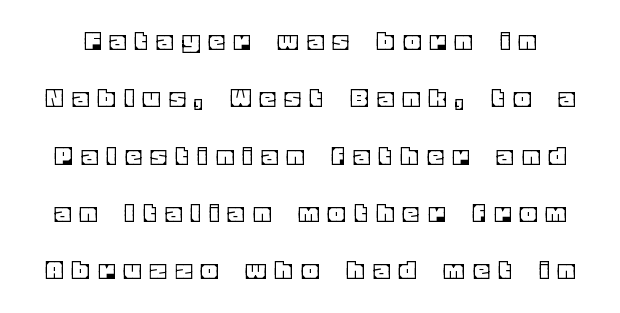
The image shows 30 px text type, upright; set loose line spacing (1.91x), unusually wide letter spacing (+0.35 em), not underlined; a large x-height.
